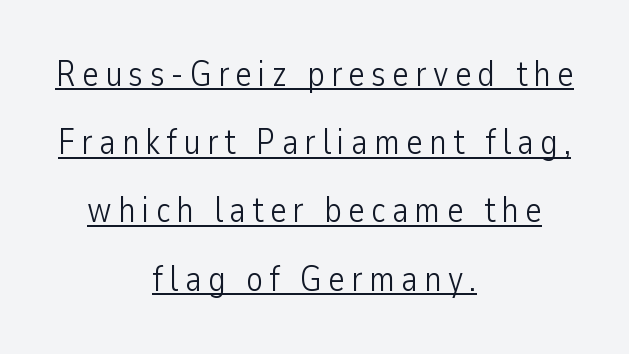
Q: Is the text bold? A: No.
Q: Is the text italic (slanted)? A: No, it is upright.
Q: Is the typeface a serif or a sans-serif typeface? A: Sans-serif.
Q: Is the text underlined? A: Yes.
Q: How is the paragraph aligned? A: Centered.
Q: Is the spacing between lines tight, normal or loose? A: Loose.
Q: Width (condensed, normal, or wide)? A: Condensed.
Q: Stroke contrast? A: Low.
Q: x-height? A: Medium.
Q: Monospaced? A: No.
